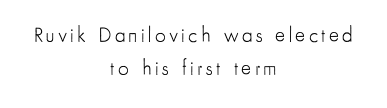
The letters stand straight up with perfectly vertical stems. Underlining? Definitely not there. Where is the straight margin? There isn't one; the lines are centered. The designer left line spacing at the default. Compared with a typical body face, this is equally light or lighter still.
